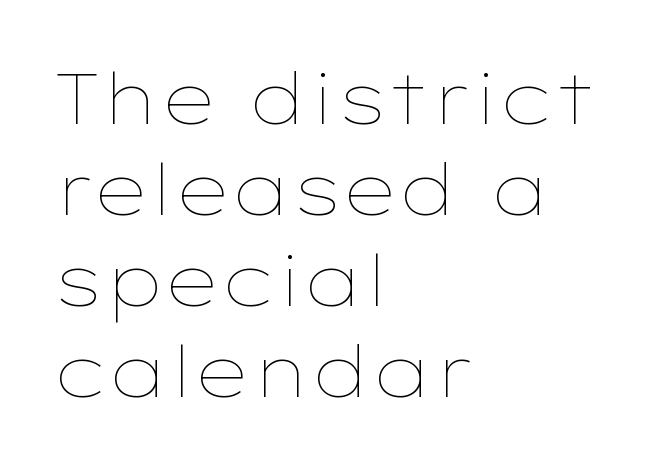
The image shows 71 px thin, wide type, upright; set left-aligned, normal line spacing (1.28x), normal letter spacing, not underlined; low stroke contrast and a medium x-height.
